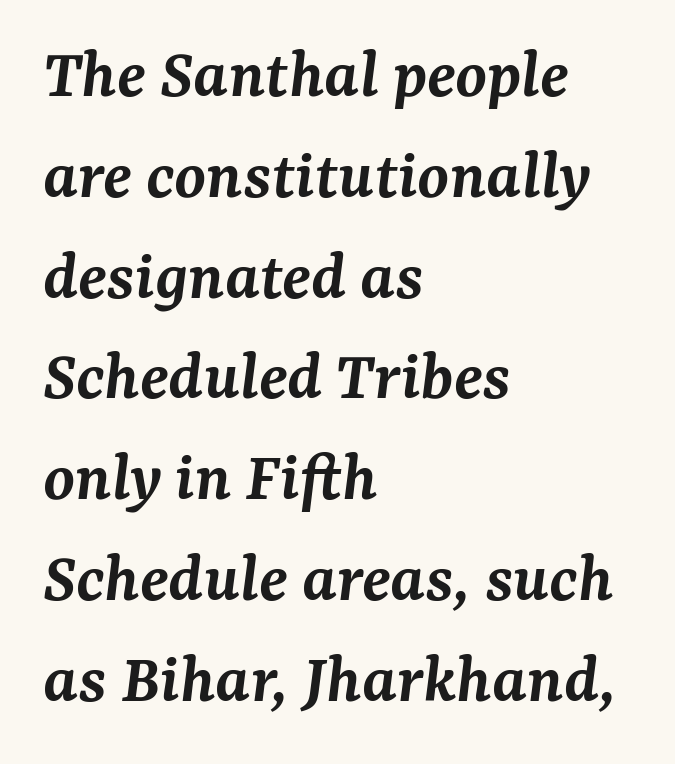
{"serif": "yes", "italic": "yes", "lean": "right", "slant_degrees": 7, "bold": "semi", "weight": "semibold", "width": "normal", "stroke_contrast": "medium", "x_height": "medium", "monospaced": "no", "underline": "no", "align": "left", "line_spacing": "normal", "line_spacing_ratio": 1.4, "letter_spacing": "normal", "letter_spacing_em": 0.0, "glyph_px": 72}
